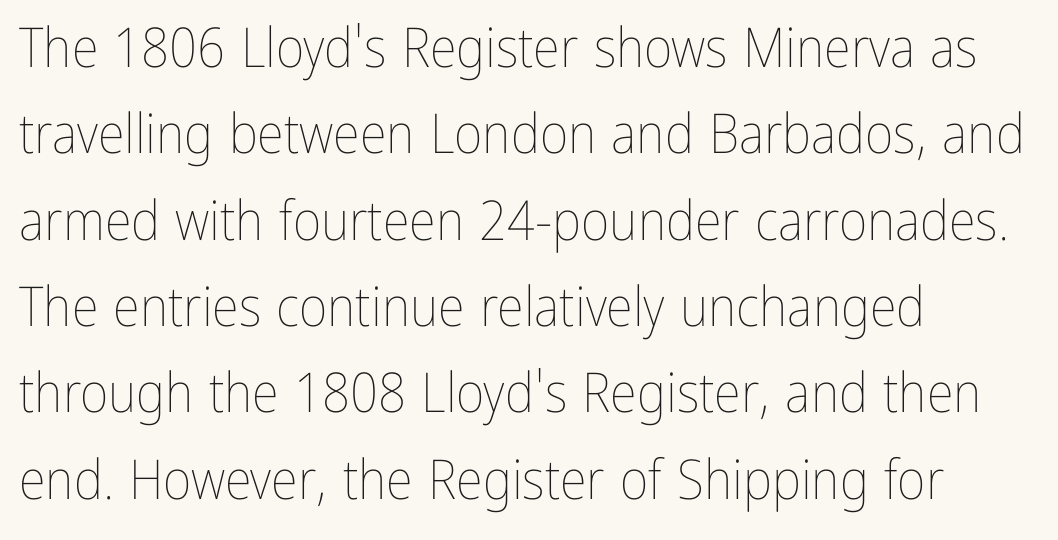
The image shows 55 px thin, condensed type, upright; set left-aligned, normal line spacing (1.57x), normal letter spacing, not underlined; low stroke contrast and a medium x-height.
